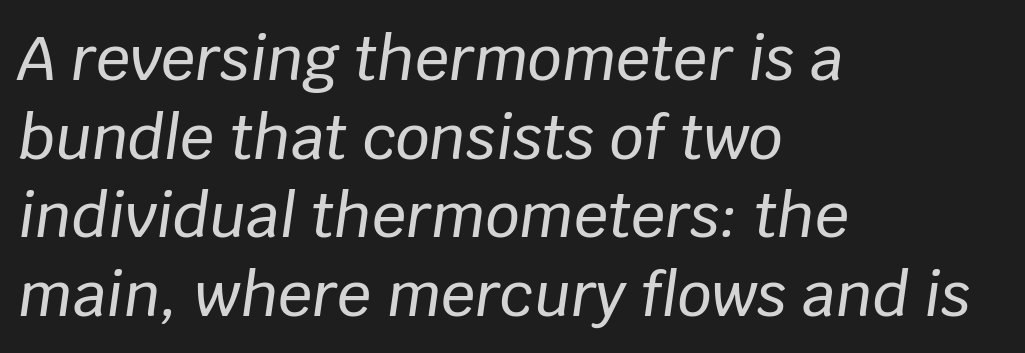
The baseline area is clear. The rendering uses natural spacing where letterforms have individual widths. These lines keep a tight, regular rhythm from letter to letter. Caption: multi-line text, flush left, ragged right.
